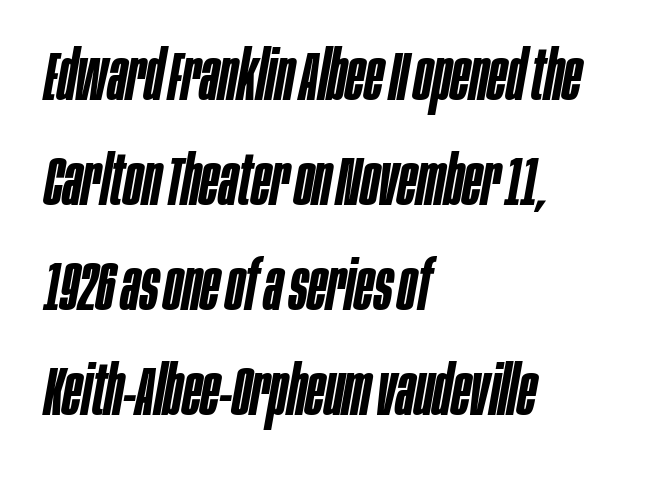
Posture: slanted. Does the weight exceed regular? Yes, but only to semibold. The passage shown is typed in a proportional face where columns would drift. Glance below the letters and you will spot only blank space.
